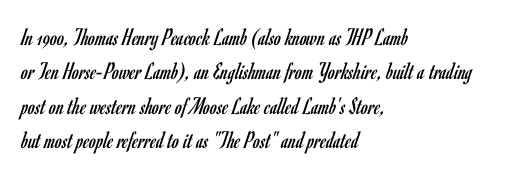
Spacing between characters is what you'd get straight out of the box. The passage shown is not underscored anywhere. The lines in this sample share a left origin and differ only in where they stop. The lines sit at an ordinary, default distance from one another. Is the type heavy? It reads as light-to-regular instead.
